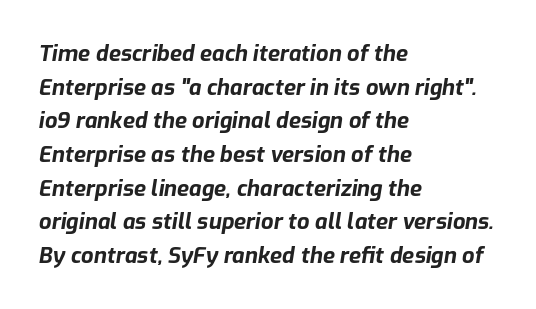
Lines of text with bare space underneath. Leading: standard. The rendering keeps characters at their native spacing. This sample is left-justified, so line endings fall wherever the words run out. Strong, thick strokes mark this as bold type. When letters slant like this, we call the style italic.
